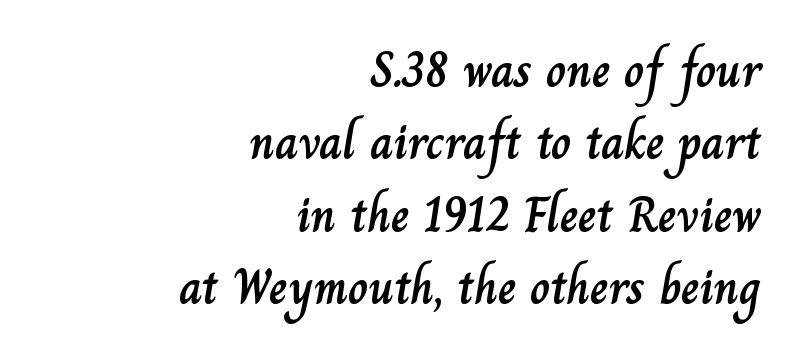
The image shows 50 px text type; set right-aligned, normal line spacing (1.45x), normal letter spacing, not underlined; low stroke contrast and a small x-height.
